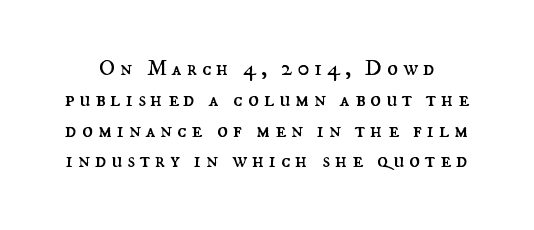
Q: Is the text bold? A: No.
Q: Is the text italic (slanted)? A: No, it is upright.
Q: Is the text underlined? A: No.
Q: Is the spacing between letters normal or unusually wide? A: Unusually wide.
Q: Is the spacing between lines tight, normal or loose? A: Normal.
